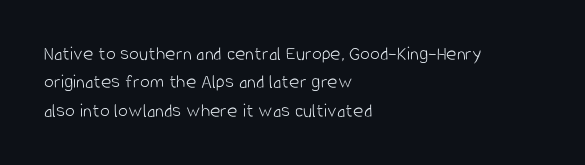
{"italic": "no", "bold": "no", "underline": "no", "align": "left", "line_spacing": "normal", "line_spacing_ratio": 1.42, "letter_spacing": "normal", "letter_spacing_em": 0.0, "glyph_px": 20}
